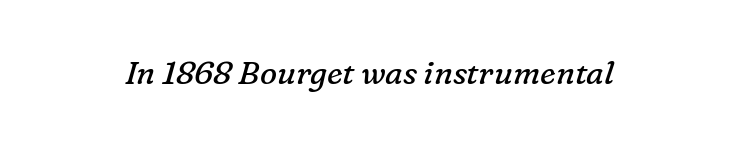
Quick note: italic. The letters carry serifs — small finishing strokes at the ends of their stems. The face used here is rendered with its standard letterfit. A typesetter would call this proportional, since set widths differ per character. The strokes carry an ordinary text weight at most.
